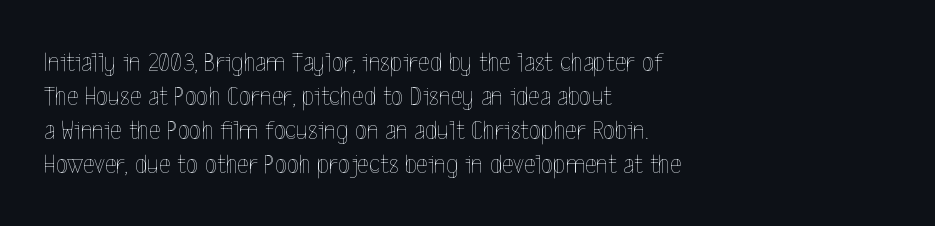
Type without underlining. Horizontal alignment here is leftward, the default for most running prose. Is the type heavy? It reads as light-to-regular instead. The letterforms sit shoulder to shoulder at normal distance.
